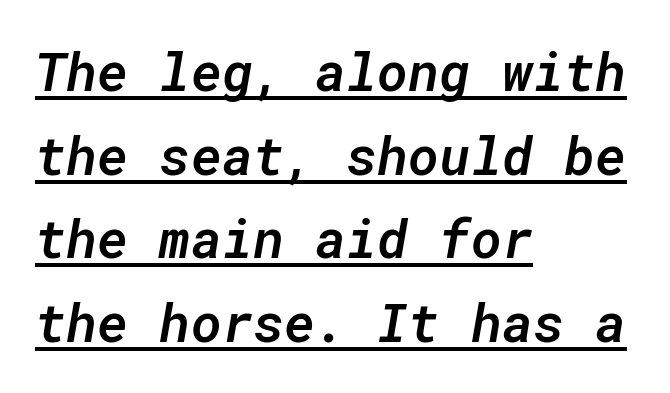
{"italic": "yes", "lean": "right", "slant_degrees": 10, "bold": "semi", "weight": "semibold", "width": "normal", "stroke_contrast": "low", "x_height": "medium", "monospaced": "yes", "underline": "yes", "align": "left", "line_spacing": "normal", "line_spacing_ratio": 1.58, "letter_spacing": "normal", "letter_spacing_em": 0.0, "glyph_px": 53}
